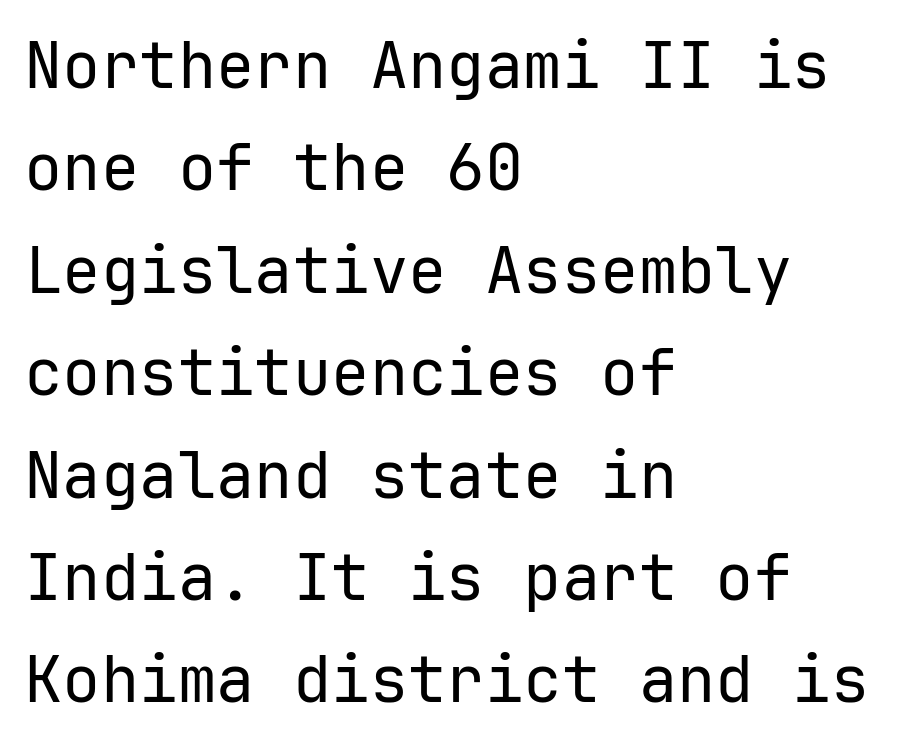
Q: Is the text bold? A: No.
Q: Is the text italic (slanted)? A: No, it is upright.
Q: Is the typeface a serif or a sans-serif typeface? A: Sans-serif.
Q: Is the text underlined? A: No.
Q: How is the paragraph aligned? A: Left-aligned.
Q: Is the spacing between letters normal or unusually wide? A: Normal.
Q: Is the spacing between lines tight, normal or loose? A: Normal.
Q: Width (condensed, normal, or wide)? A: Normal.
Q: Stroke contrast? A: Low.
Q: x-height? A: Medium.
Q: Monospaced? A: Yes.
